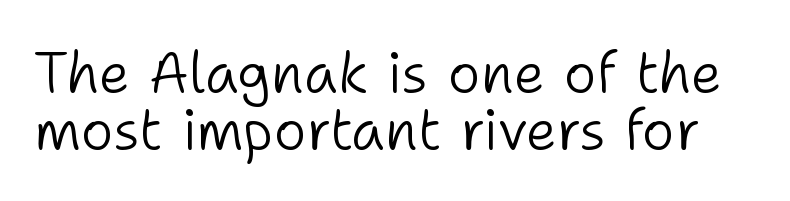
The image shows 56 px light sans-serif type, upright; set tight line spacing (1.01x), normal letter spacing, not underlined; low stroke contrast and a medium x-height.
